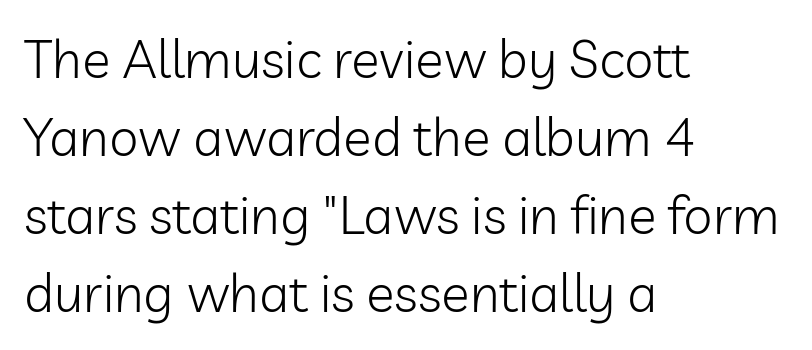
Q: Is the text bold? A: No.
Q: Is the text italic (slanted)? A: No, it is upright.
Q: Is the typeface a serif or a sans-serif typeface? A: Sans-serif.
Q: Is the text underlined? A: No.
Q: How is the paragraph aligned? A: Left-aligned.
Q: Is the spacing between letters normal or unusually wide? A: Normal.
Q: Is the spacing between lines tight, normal or loose? A: Normal.
Q: Width (condensed, normal, or wide)? A: Normal.
Q: Stroke contrast? A: Low.
Q: x-height? A: Medium.
Q: Monospaced? A: No.
